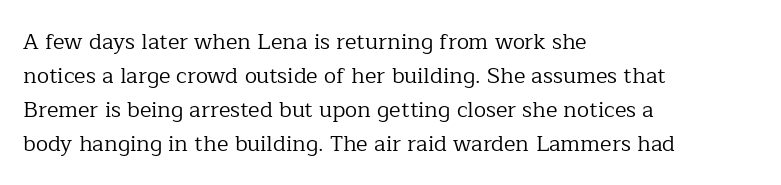
These lines stack with their left ends in a neat column. Any mark beneath the type? The region is blank. Short note: letters normally spaced. The type sits square on the baseline with zero lean.
